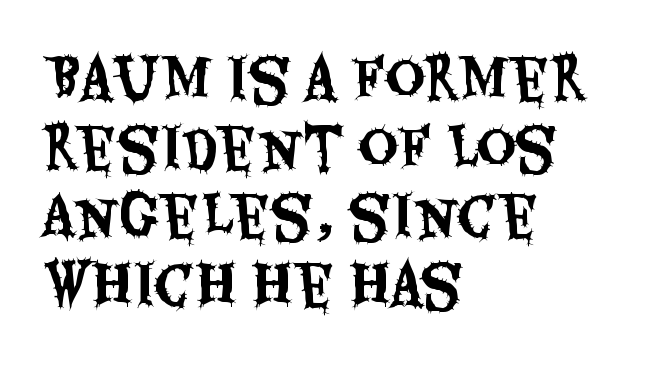
Underline: absent. No italicization has been applied; the sample stays upright. Short and long lines alike share a common starting point at left. The leading is moderate, giving the passage an even texture. Caption: standard tracking, unaltered. In terms of letterform style, serifs are entirely absent.
